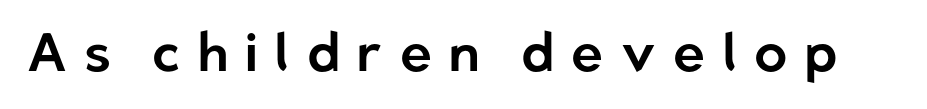
The image shows 54 px sans-serif type, upright; set unusually wide letter spacing (+0.32 em), not underlined; low stroke contrast and a medium x-height.
